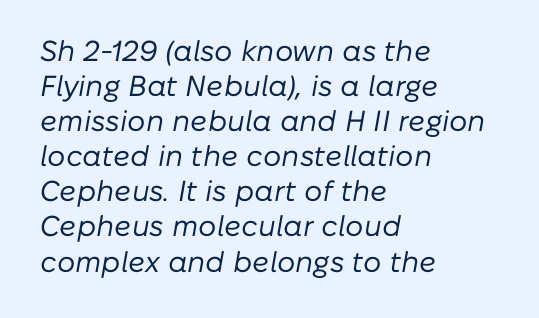
{"italic": "yes", "lean": "right", "slant_degrees": 10, "bold": "no", "weight": "regular", "width": "normal", "stroke_contrast": "low", "x_height": "medium", "monospaced": "no", "underline": "no", "align": "left", "line_spacing_ratio": 1.21, "letter_spacing": "normal", "letter_spacing_em": 0.0, "glyph_px": 29}
